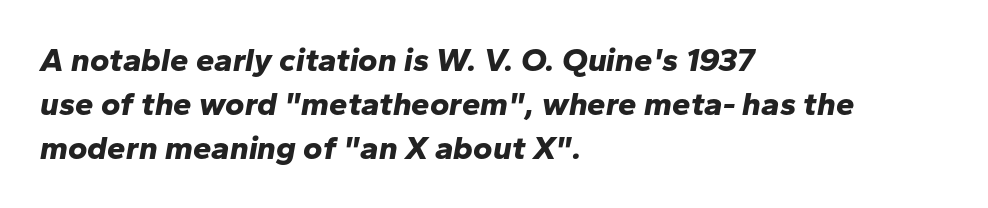
{"italic": "yes", "lean": "right", "slant_degrees": 10, "bold": "yes", "weight": "bold", "width": "normal", "stroke_contrast": "low", "x_height": "medium", "monospaced": "no", "underline": "no", "align": "left", "line_spacing": "normal", "line_spacing_ratio": 1.33, "letter_spacing": "normal", "letter_spacing_em": 0.0, "glyph_px": 33}
